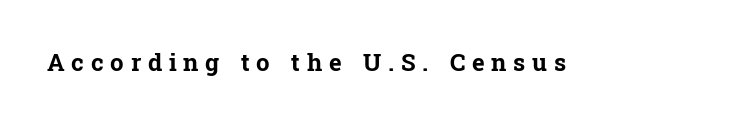
Q: Is the text bold? A: Yes.
Q: Is the text italic (slanted)? A: No, it is upright.
Q: Is the text underlined? A: No.
Q: Is the spacing between letters normal or unusually wide? A: Unusually wide.
